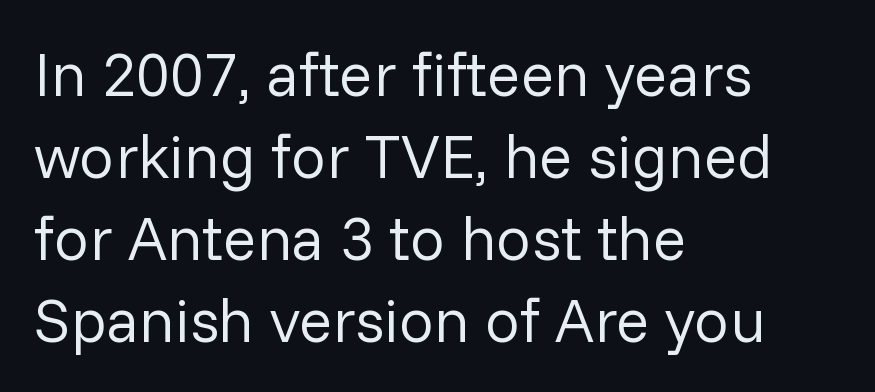
You can tell it's not italic because the verticals are truly vertical. Leftover space on each line is placed entirely after the last word. Words appear dense and cohesive because spacing is normal. Quick note: interline space is typical. The passage shown is typeset with a sans-serif family. The foot of each line stays bare and open.
